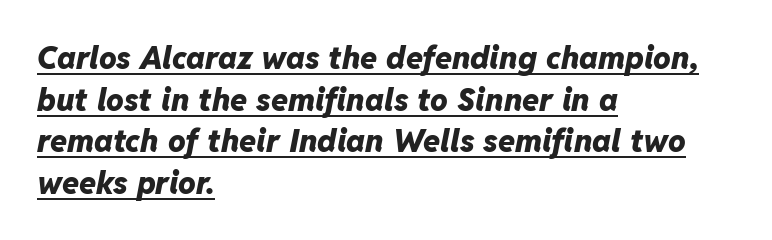
Q: Is the text bold? A: Yes.
Q: Is the text italic (slanted)? A: Yes, it leans right by about 11 degrees.
Q: Is the text underlined? A: Yes.
Q: How is the paragraph aligned? A: Left-aligned.
Q: Is the spacing between letters normal or unusually wide? A: Normal.
Q: Is the spacing between lines tight, normal or loose? A: Normal.
Q: Width (condensed, normal, or wide)? A: Normal.
Q: Stroke contrast? A: Low.
Q: x-height? A: Medium.
Q: Monospaced? A: No.
